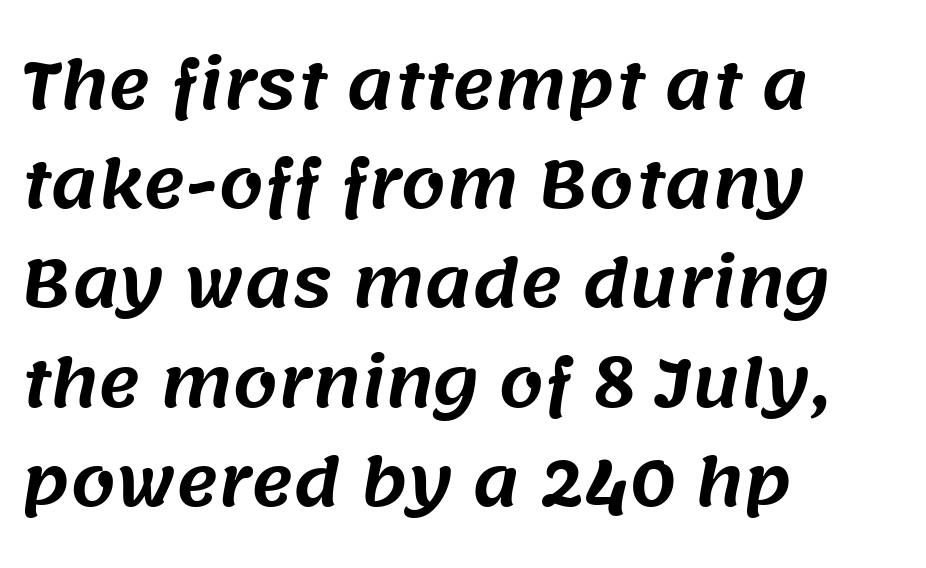
Regular leading. These lines are rendered in a variable-pitch font. The rendering anchors every line to the left-hand side. The space beneath each line is pristine and unruled.
